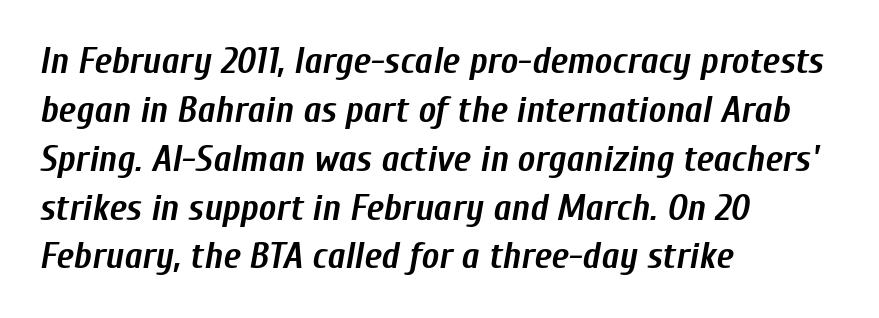
Note the varied advance widths — an 'i' is clearly narrower than an 'm'. Teacher's note: observe the even left margin — that is flush-left alignment. An italicized treatment has been applied to the whole sample. The space directly below the letters is spotless. The type is set solid horizontally, with unmodified tracking.
